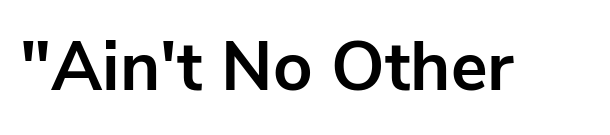
Q: Is the text bold? A: Yes.
Q: Is the text italic (slanted)? A: No, it is upright.
Q: Is the typeface a serif or a sans-serif typeface? A: Sans-serif.
Q: Is the text underlined? A: No.
Q: Is the spacing between letters normal or unusually wide? A: Normal.
Q: Width (condensed, normal, or wide)? A: Normal.
Q: Stroke contrast? A: Low.
Q: x-height? A: Medium.
Q: Monospaced? A: No.
